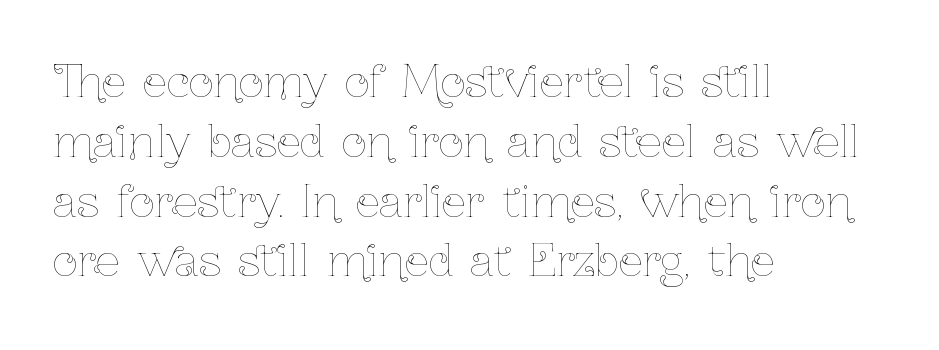
Q: Is the text bold? A: No.
Q: Is the text italic (slanted)? A: No, it is upright.
Q: Is the text underlined? A: No.
Q: How is the paragraph aligned? A: Left-aligned.
Q: Is the spacing between letters normal or unusually wide? A: Normal.
Q: Is the spacing between lines tight, normal or loose? A: Normal.
Q: Width (condensed, normal, or wide)? A: Condensed.
Q: Stroke contrast? A: Low.
Q: x-height? A: Medium.
Q: Monospaced? A: No.
